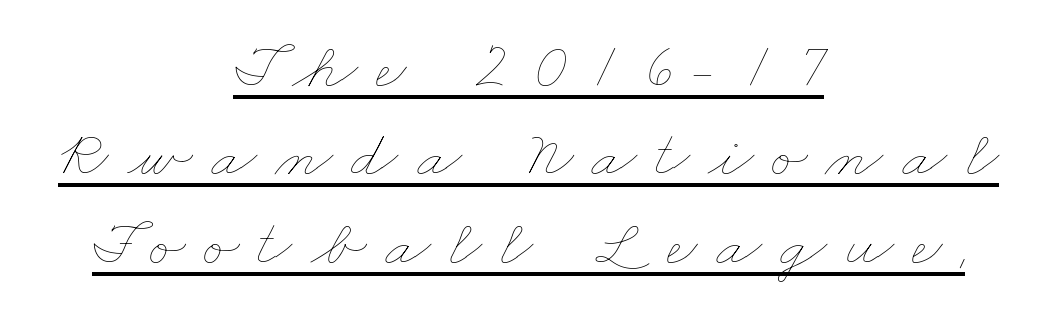
The image shows 67 px thin, wide type; set centered, normal line spacing (1.32x), unusually wide letter spacing (+0.27 em), underlined; low stroke contrast and a small x-height.
